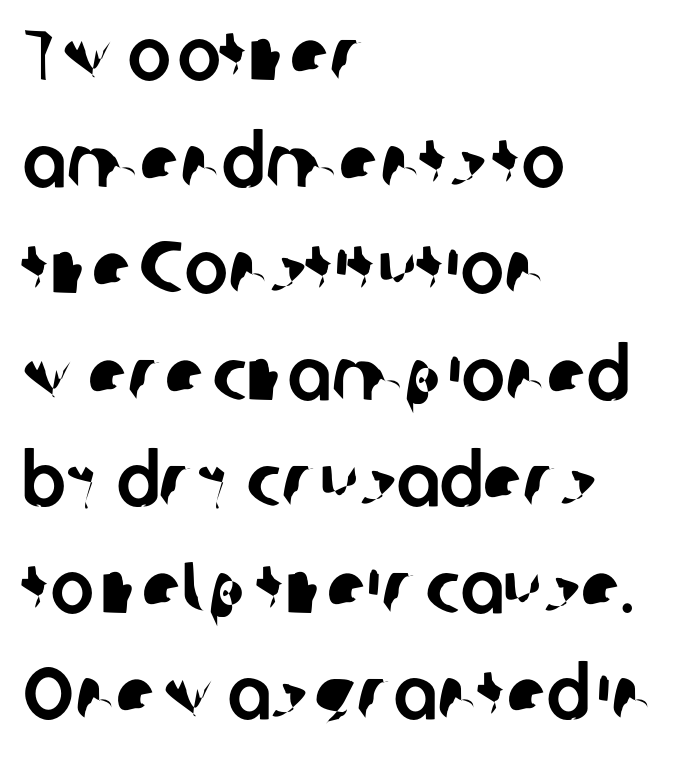
Q: Is the typeface a serif or a sans-serif typeface? A: Sans-serif.
Q: Is the text underlined? A: No.
Q: How is the paragraph aligned? A: Left-aligned.
Q: Is the spacing between letters normal or unusually wide? A: Normal.
Q: Is the spacing between lines tight, normal or loose? A: Normal.
Q: Width (condensed, normal, or wide)? A: Normal.
Q: Stroke contrast? A: Low.
Q: x-height? A: Medium.
Q: Monospaced? A: No.
